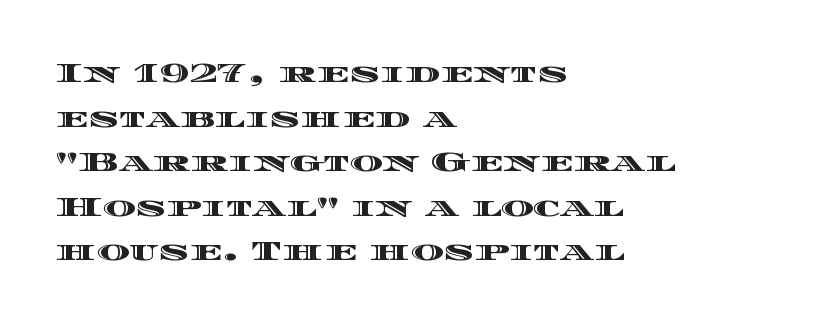
The image shows 28 px wide type, upright; set left-aligned, normal line spacing (1.59x), normal letter spacing, not underlined; a large x-height.
